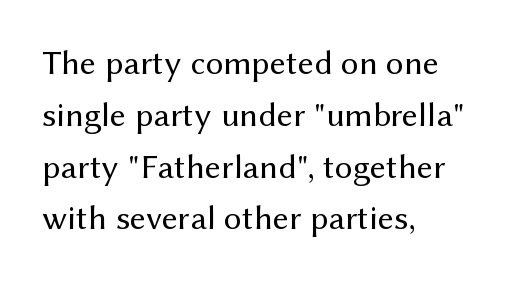
{"serif": "no", "italic": "no", "bold": "no", "weight": "regular", "width": "normal", "stroke_contrast": "medium", "x_height": "medium", "monospaced": "no", "underline": "no", "align": "left", "line_spacing": "normal", "line_spacing_ratio": 1.48, "letter_spacing": "normal", "letter_spacing_em": 0.0, "glyph_px": 35}
